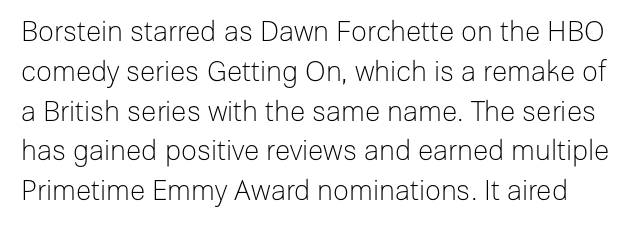
The image shows 28 px light sans-serif type, upright; set normal line spacing (1.42x), normal letter spacing, not underlined; low stroke contrast and a medium x-height.
